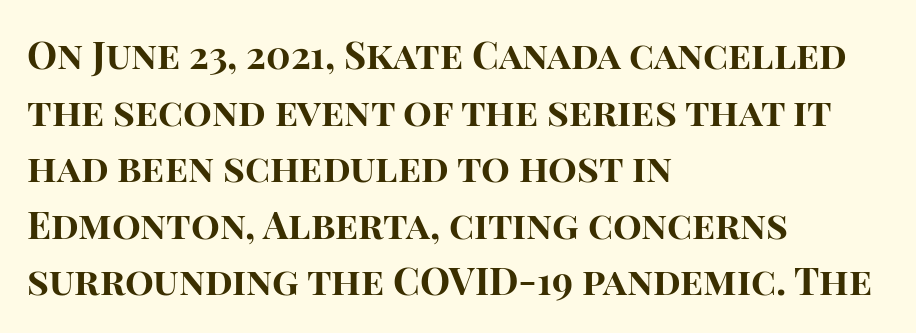
These lines carry a lot of weight — the face is fully bold. Compared with a centered layout, this one pins lines to the left instead. Serifs: no, the terminals of the letterforms are clean. The letters stand straight up with perfectly vertical stems.
